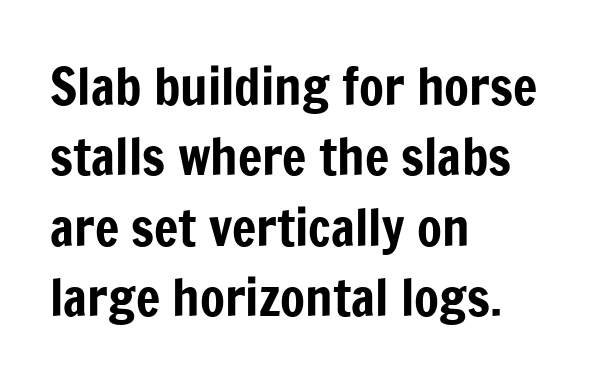
Q: Is the text italic (slanted)? A: No, it is upright.
Q: Is the typeface a serif or a sans-serif typeface? A: Sans-serif.
Q: Is the text underlined? A: No.
Q: How is the paragraph aligned? A: Left-aligned.
Q: Is the spacing between letters normal or unusually wide? A: Normal.
Q: Is the spacing between lines tight, normal or loose? A: Normal.
Q: Width (condensed, normal, or wide)? A: Condensed.
Q: Stroke contrast? A: Low.
Q: x-height? A: Medium.
Q: Monospaced? A: No.
